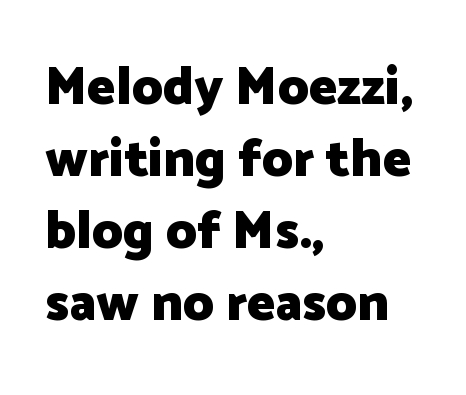
The image shows 53 px heavy sans-serif type, upright; set left-aligned, normal line spacing (1.36x), normal letter spacing, not underlined; low stroke contrast and a medium x-height.
